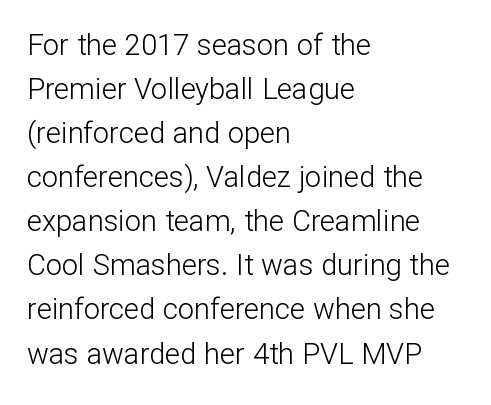
This sample has the flowing, uneven cadence of proportional lettering. Rule under the text: the space is simply empty. Unbolded letterforms with no extra heft. Whoever set this chose a conventional vertical rhythm. The rendering keeps characters at their native spacing. Do the letters lean? They stand straight.
